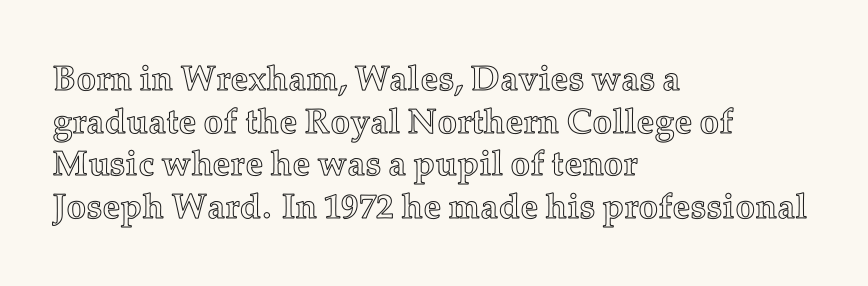
Each line starts at the same left margin while the right side varies. The baseline area is clear. Spacing verdict: proportional, widths tailored to each character. These lines keep a tight, regular rhythm from letter to letter. It's the straight-up-and-down kind of type.
